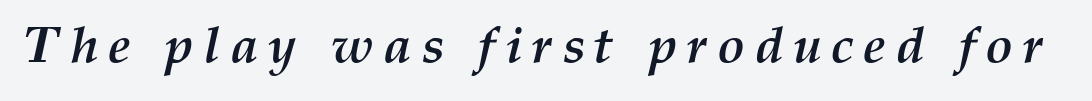
Only glyphs here, with clear space below each row. Looks like regular typesetting: each glyph gets only the width it needs. Does the weight exceed regular? Yes, all the way to bold. If you drew a line through each stem, it would be angled.
